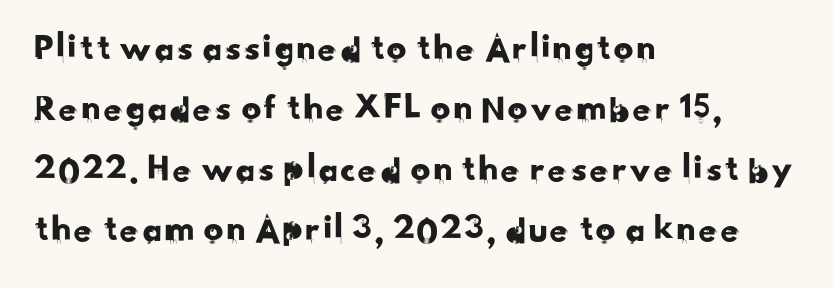
Q: Is the typeface a serif or a sans-serif typeface? A: Sans-serif.
Q: Is the text underlined? A: No.
Q: How is the paragraph aligned? A: Left-aligned.
Q: Is the spacing between letters normal or unusually wide? A: Normal.
Q: Is the spacing between lines tight, normal or loose? A: Normal.
Q: Width (condensed, normal, or wide)? A: Normal.
Q: Stroke contrast? A: Low.
Q: x-height? A: Small.
Q: Monospaced? A: No.
